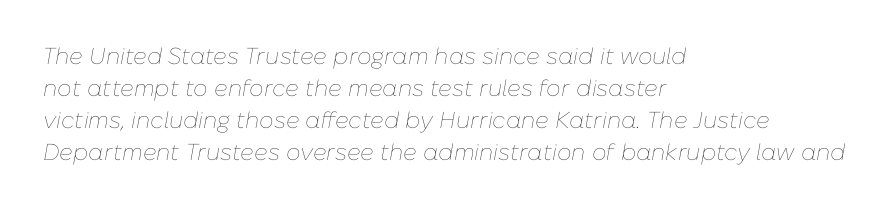
{"italic": "yes", "lean": "right", "slant_degrees": 10, "bold": "no", "underline": "no", "align": "left", "line_spacing": "normal", "line_spacing_ratio": 1.39, "letter_spacing": "normal", "letter_spacing_em": 0.0, "glyph_px": 23}
